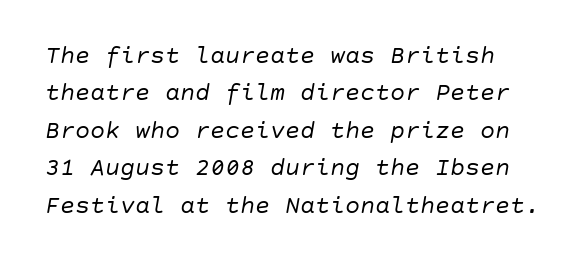
A typesetter would mark this as italic. Check under the words: just untouched page. Honestly, the letter spacing is just normal — you wouldn't notice it. The font is comparable to plain body text, perhaps lighter. Rows of type keep a routine distance in the vertical direction.
